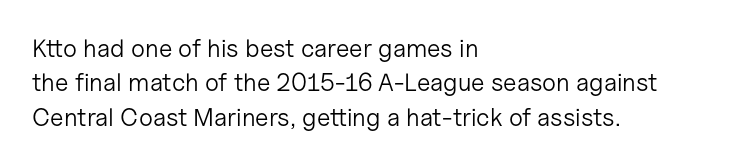
{"italic": "no", "bold": "no", "underline": "no", "align": "left", "line_spacing": "normal", "line_spacing_ratio": 1.38, "letter_spacing": "normal", "letter_spacing_em": 0.0, "glyph_px": 25}
